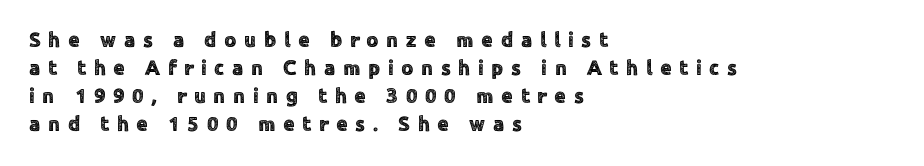
A typesetter would mark this as roman, not italic. A normal amount of white space separates one row of letters from the next. Words float on clear page, feet unadorned. The face used here is rendered with a markedly widened letterfit. Layout note: lines flush left.
